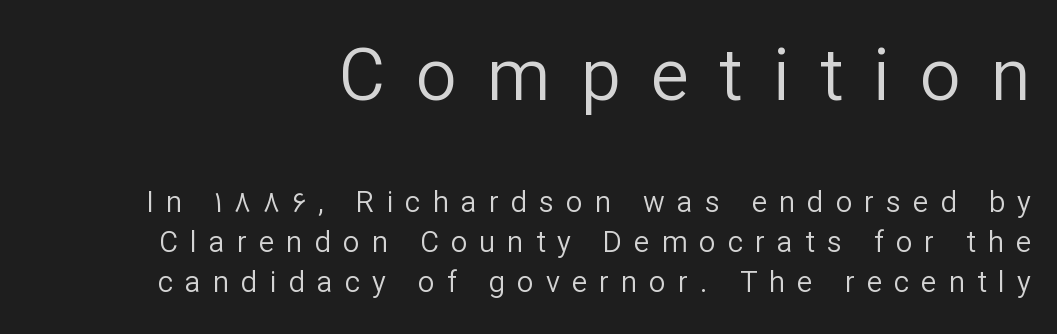
Q: Is the text bold? A: No.
Q: Is the text italic (slanted)? A: No, it is upright.
Q: Is the typeface a serif or a sans-serif typeface? A: Sans-serif.
Q: Is the text underlined? A: No.
Q: Is the spacing between letters normal or unusually wide? A: Unusually wide.
Q: Is the spacing between lines tight, normal or loose? A: Normal.
Q: Which block of text is set in a larger size, the first (top) or the second (bottom)? A: The first (top) one.
Q: Width (condensed, normal, or wide)? A: Normal.
Q: Stroke contrast? A: Low.
Q: x-height? A: Medium.
Q: Monospaced? A: No.
